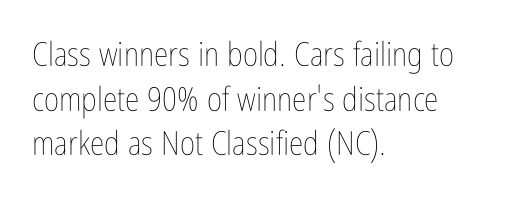
{"italic": "no", "bold": "no", "weight": "thin", "width": "condensed", "stroke_contrast": "low", "x_height": "medium", "monospaced": "no", "underline": "no", "align": "left", "line_spacing": "normal", "line_spacing_ratio": 1.35, "letter_spacing": "normal", "letter_spacing_em": 0.0, "glyph_px": 33}
